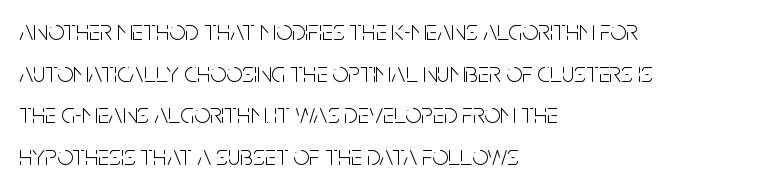
Q: Is the text bold? A: No.
Q: Is the text italic (slanted)? A: No, it is upright.
Q: Is the typeface a serif or a sans-serif typeface? A: Sans-serif.
Q: Is the text underlined? A: No.
Q: How is the paragraph aligned? A: Left-aligned.
Q: Is the spacing between letters normal or unusually wide? A: Normal.
Q: Is the spacing between lines tight, normal or loose? A: Normal.
Q: Width (condensed, normal, or wide)? A: Condensed.
Q: Stroke contrast? A: Low.
Q: x-height? A: Large.
Q: Monospaced? A: No.
